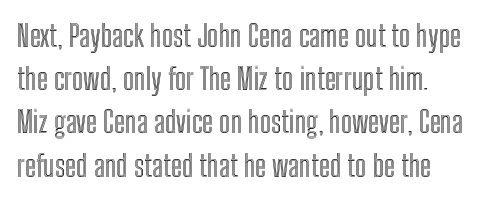
The image shows 30 px condensed type, upright; set normal line spacing (1.44x), normal letter spacing, not underlined; a medium x-height.
